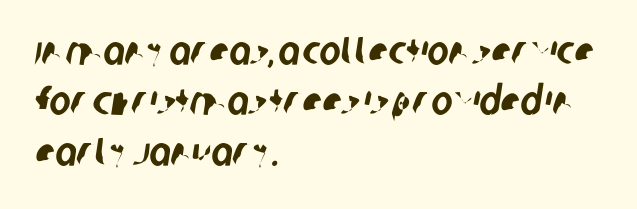
The image shows 40 px condensed sans-serif type; set left-aligned, normal line spacing (1.26x), normal letter spacing, not underlined; low stroke contrast and a large x-height.
